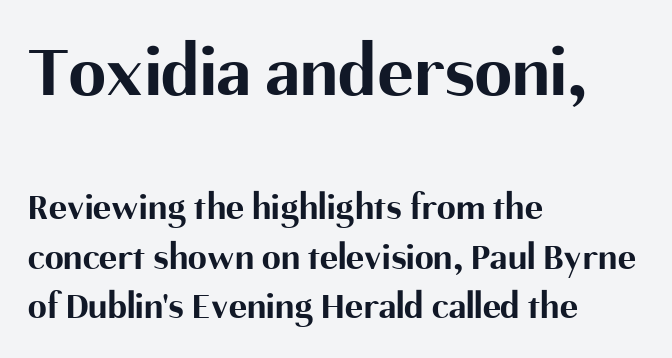
Q: Is the text bold? A: Yes.
Q: Is the text italic (slanted)? A: No, it is upright.
Q: Is the typeface a serif or a sans-serif typeface? A: Sans-serif.
Q: Is the text underlined? A: No.
Q: How is the paragraph aligned? A: Left-aligned.
Q: Is the spacing between letters normal or unusually wide? A: Normal.
Q: Is the spacing between lines tight, normal or loose? A: Normal.
Q: Which block of text is set in a larger size, the first (top) or the second (bottom)? A: The first (top) one.
Q: Width (condensed, normal, or wide)? A: Normal.
Q: Stroke contrast? A: Medium.
Q: x-height? A: Medium.
Q: Monospaced? A: No.
